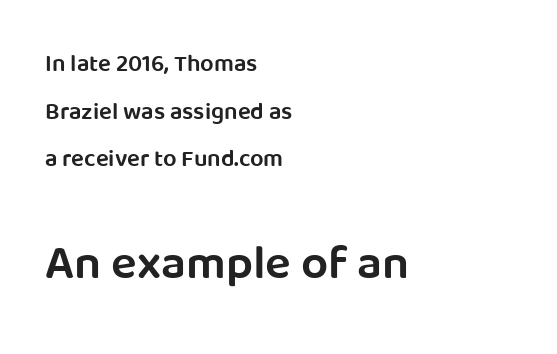
The image shows 48 px semibold sans-serif type, upright; set left-aligned, loose line spacing (1.98x), normal letter spacing, not underlined; the second (bottom) block is 2.0x larger; low stroke contrast and a large x-height.
